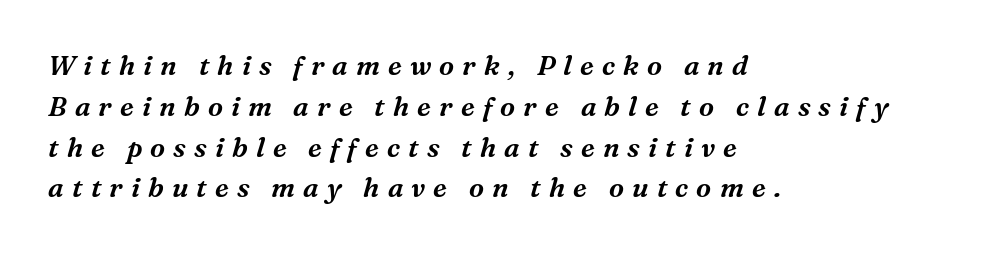
The font's italic variant was chosen for this text. These lines sit exactly where default settings would place them. Is the block centered? No — it sits flush against the left margin. Nobody drew a line under any word here. Tracking here is generous; glyphs stand well apart from one another.
